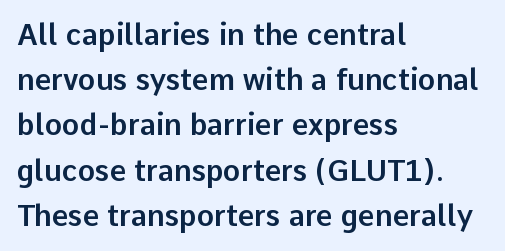
The specimen omits any rule beneath the text block's lines. Is the block centered? No — it sits flush against the left margin. Italic: no, the glyphs are upright roman. Spacing between characters is what you'd get straight out of the box.
